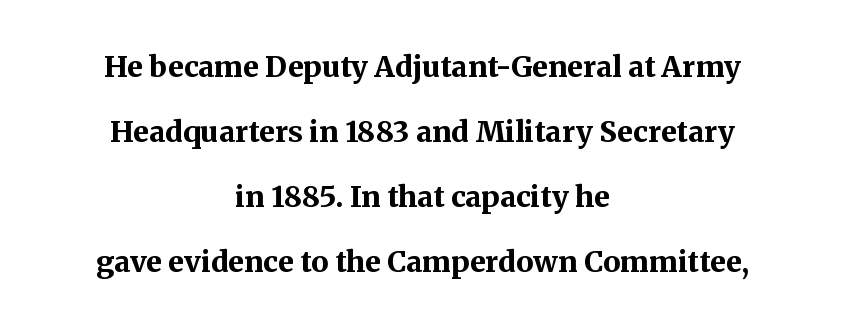
This sample uses a serif face. The words here are not underlined. Both edges are ragged and mirror each other, which tells us the setting is centered. On the weight axis this lands at bold, roughly 700. Is there much room between lines? Yes — plenty of vertical air separates them. The rendering keeps characters at their native spacing.
